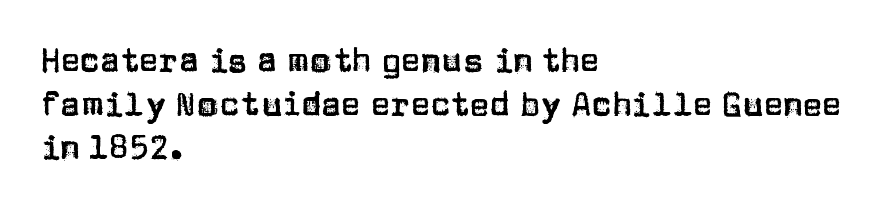
The image shows 33 px sans-serif type, upright; set left-aligned, normal line spacing (1.32x), normal letter spacing, not underlined; low stroke contrast and a large x-height.
